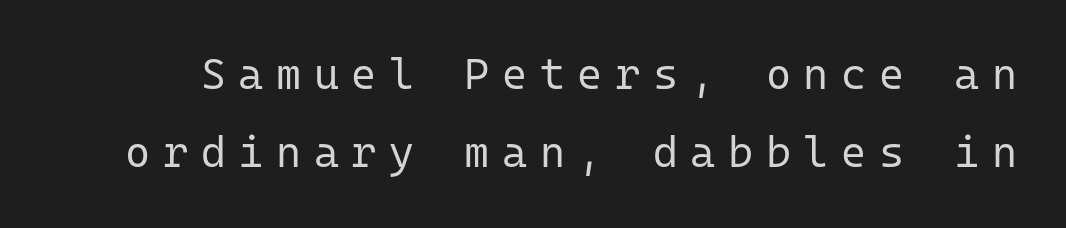
The image shows 43 px regular-weight sans-serif type, upright, monospaced; set line spacing 1.82x, unusually wide letter spacing (+0.29 em), not underlined; low stroke contrast and a medium x-height.
